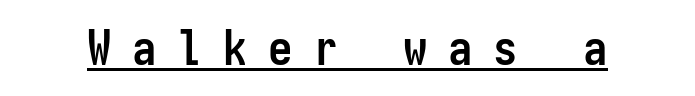
{"serif": "no", "italic": "no", "bold": "yes", "weight": "semibold", "width": "condensed", "stroke_contrast": "low", "x_height": "medium", "monospaced": "yes", "underline": "yes", "letter_spacing": "wide", "letter_spacing_em": 0.42, "glyph_px": 49}
